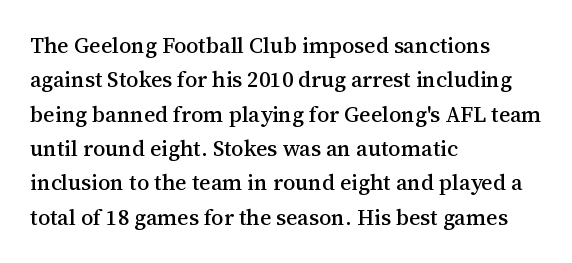
{"italic": "no", "underline": "no", "align": "left", "line_spacing": "normal", "line_spacing_ratio": 1.56, "letter_spacing": "normal", "letter_spacing_em": 0.0, "glyph_px": 22}
